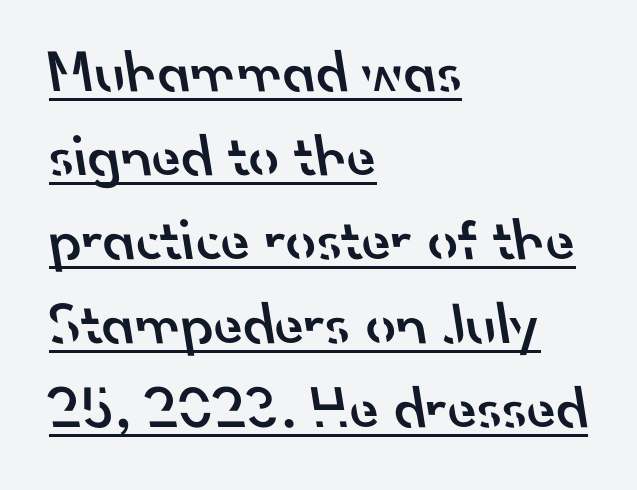
Does the leading feel generous? No, just average. Letterform terminals end flat and unadorned throughout the passage. The tracking reads as untouched default to a designer's eye. Character widths vary here, with narrow letters taking less room than wide ones.
